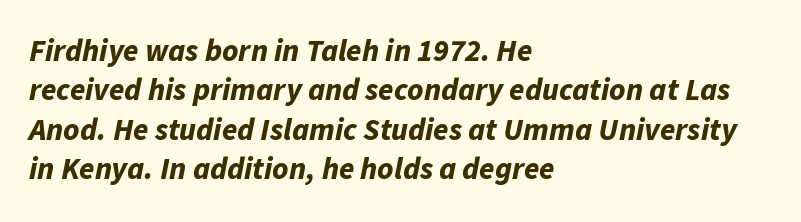
{"italic": "yes", "lean": "right", "slant_degrees": 11, "bold": "yes", "weight": "bold", "width": "normal", "stroke_contrast": "low", "x_height": "medium", "monospaced": "no", "underline": "no", "align": "left", "line_spacing": "normal", "line_spacing_ratio": 1.27, "letter_spacing": "normal", "letter_spacing_em": 0.0, "glyph_px": 31}
